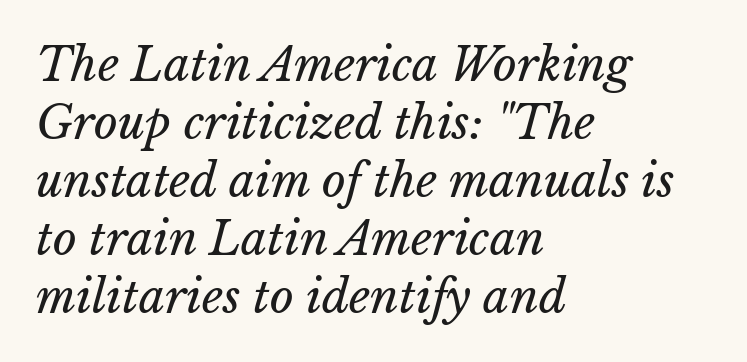
Q: Is the text bold? A: No.
Q: Is the text underlined? A: No.
Q: How is the paragraph aligned? A: Left-aligned.
Q: Is the spacing between letters normal or unusually wide? A: Normal.
Q: Is the spacing between lines tight, normal or loose? A: Normal.
Q: Width (condensed, normal, or wide)? A: Normal.
Q: Stroke contrast? A: Low.
Q: x-height? A: Medium.
Q: Monospaced? A: No.
